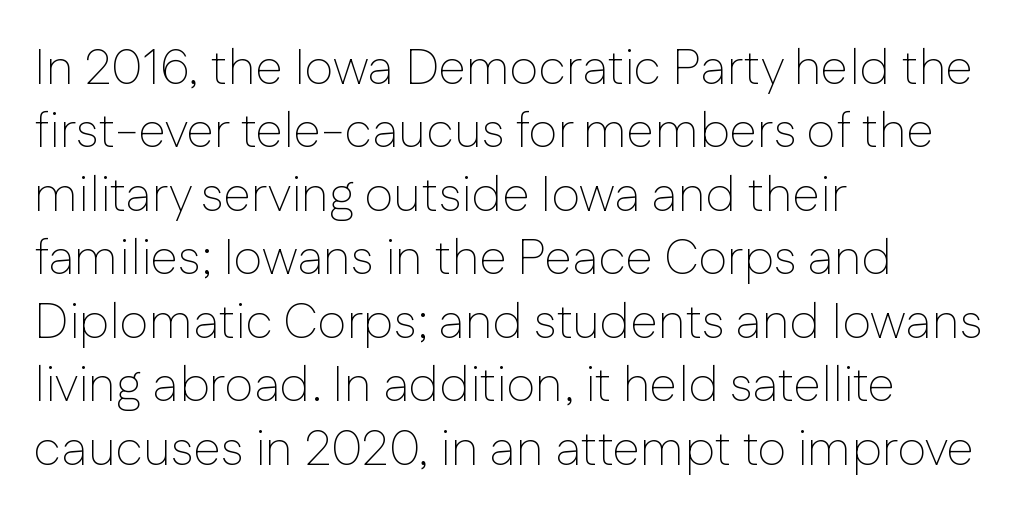
{"serif": "no", "italic": "no", "bold": "no", "weight": "thin", "width": "normal", "stroke_contrast": "low", "x_height": "medium", "monospaced": "no", "underline": "no", "align": "left", "line_spacing": "normal", "line_spacing_ratio": 1.27, "letter_spacing": "normal", "letter_spacing_em": 0.0, "glyph_px": 50}
